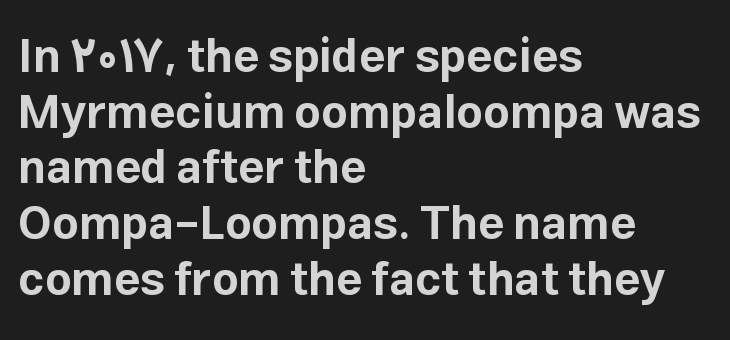
Q: Is the text bold? A: Yes.
Q: Is the text italic (slanted)? A: No, it is upright.
Q: Is the typeface a serif or a sans-serif typeface? A: Sans-serif.
Q: Is the text underlined? A: No.
Q: How is the paragraph aligned? A: Left-aligned.
Q: Is the spacing between letters normal or unusually wide? A: Normal.
Q: Width (condensed, normal, or wide)? A: Normal.
Q: Stroke contrast? A: Low.
Q: x-height? A: Medium.
Q: Monospaced? A: No.
